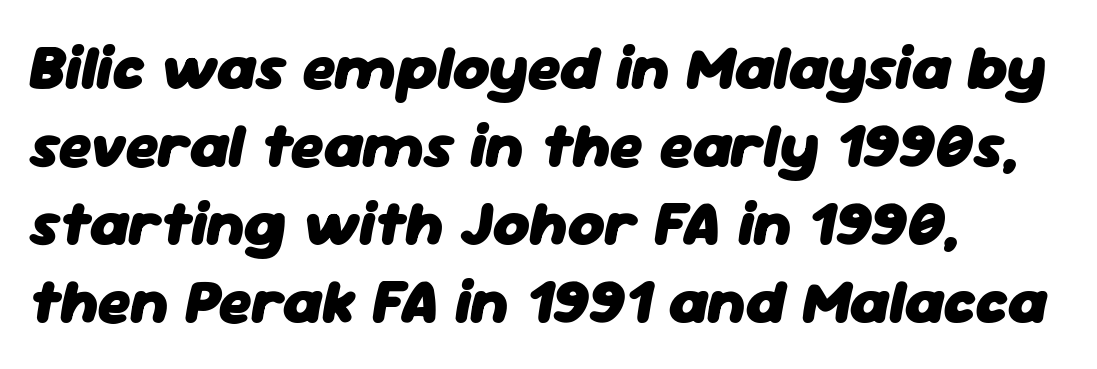
The image shows 63 px heavy type, italic (leaning right); set left-aligned, line spacing 1.24x, normal letter spacing, not underlined; low stroke contrast and a medium x-height.
